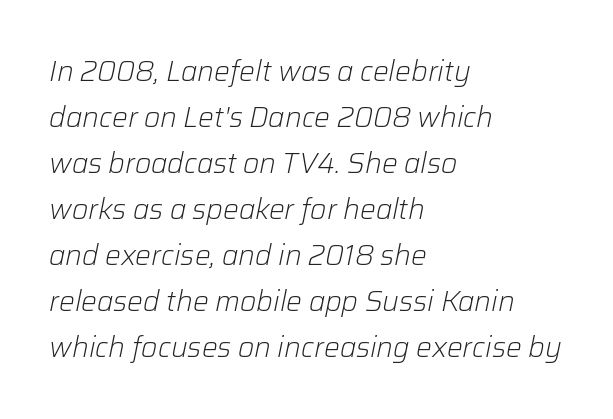
Q: Is the text bold? A: No.
Q: Is the text italic (slanted)? A: Yes, it leans right by about 12 degrees.
Q: Is the text underlined? A: No.
Q: How is the paragraph aligned? A: Left-aligned.
Q: Is the spacing between letters normal or unusually wide? A: Normal.
Q: Is the spacing between lines tight, normal or loose? A: Normal.
Q: Width (condensed, normal, or wide)? A: Normal.
Q: Stroke contrast? A: Low.
Q: x-height? A: Medium.
Q: Monospaced? A: No.
